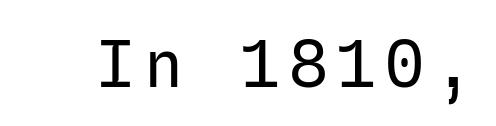
{"serif": "no", "italic": "no", "bold": "no", "weight": "regular", "width": "normal", "stroke_contrast": "low", "x_height": "medium", "underline": "no", "glyph_px": 65}
